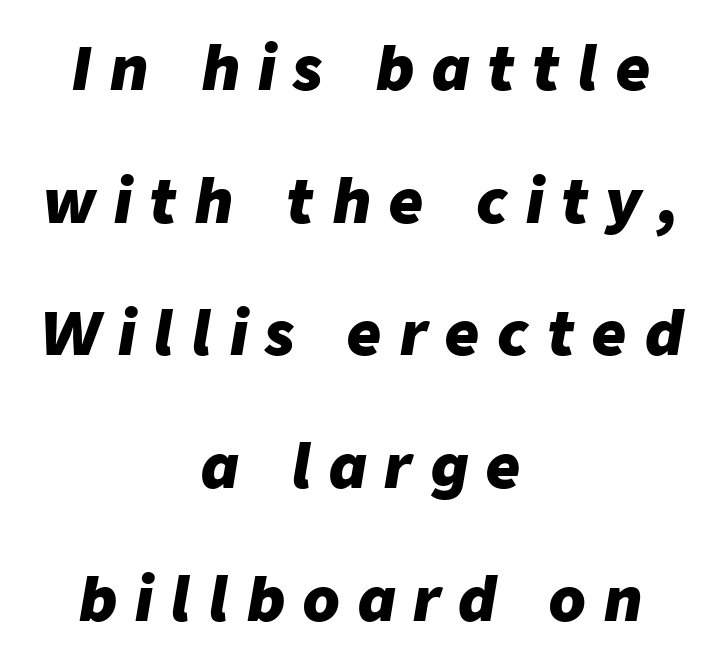
The image shows 59 px heavy type, italic (leaning right); set centered, loose line spacing (2.25x), unusually wide letter spacing (+0.31 em), not underlined; low stroke contrast and a medium x-height.
